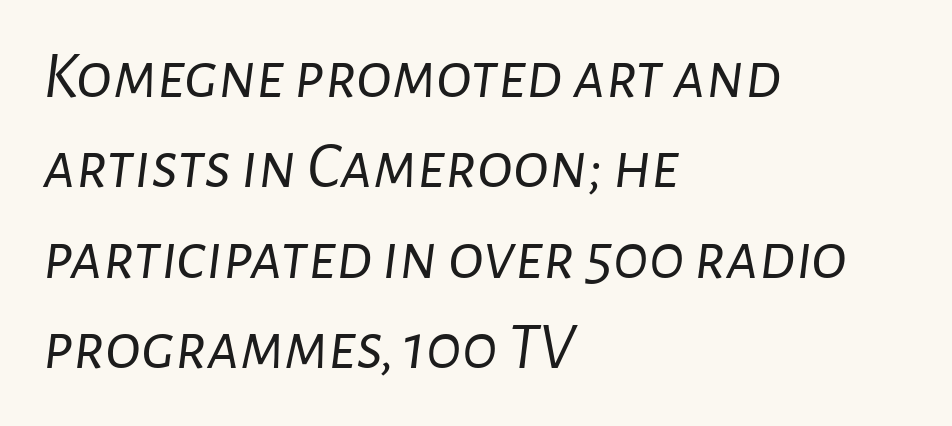
The image shows 67 px light type, italic (leaning right); set left-aligned, normal line spacing (1.35x), normal letter spacing, not underlined; low stroke contrast and a medium x-height.
